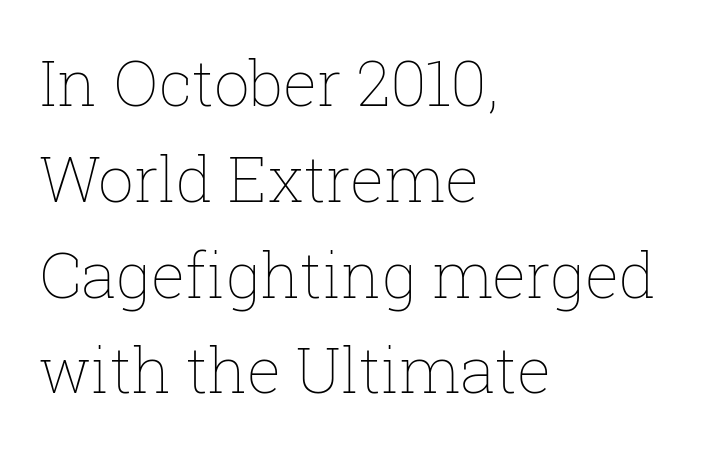
The letters advance in unequal steps, a hallmark of proportional type. Rows of type keep a routine distance in the vertical direction. Caption: multi-line text, flush left, ragged right. Stroke mass is kept to a normal reading level or below. Ordinary non-slanted type is in use.
